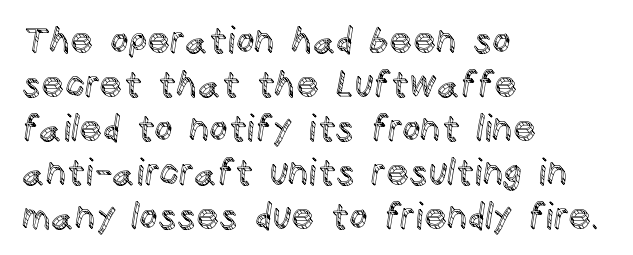
Q: Is the text italic (slanted)? A: Yes.
Q: Is the text underlined? A: No.
Q: How is the paragraph aligned? A: Left-aligned.
Q: Is the spacing between letters normal or unusually wide? A: Normal.
Q: Width (condensed, normal, or wide)? A: Normal.
Q: x-height? A: Large.
Q: Monospaced? A: No.
